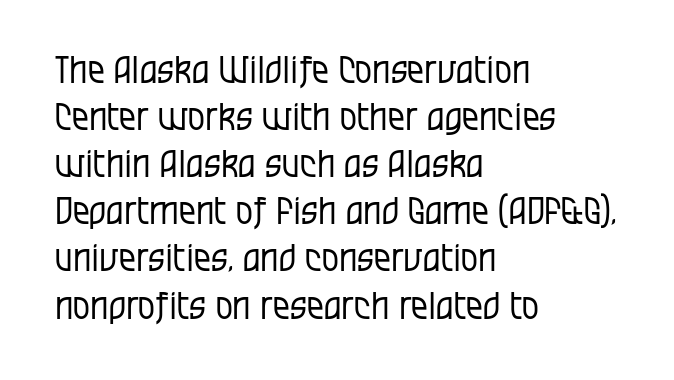
Nobody drew a line under any word here. Letters have the restrained weight of plain body copy at most. If you drew a line through each stem, it would be perfectly vertical. The text block is weighted toward the left margin, trailing off unevenly rightward. Spacing verdict: proportional, widths tailored to each character. The glyphs in this specimen are sans serif.
